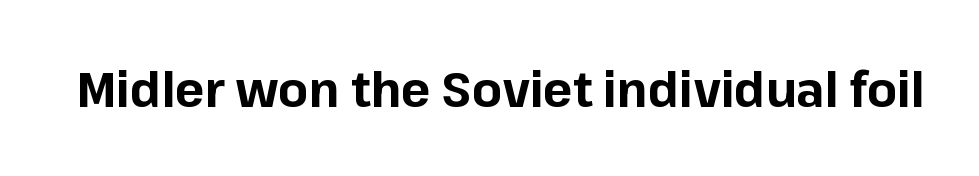
Caption: bold face, heavy strokes. The space beneath each line is pristine and unruled. The letters advance in unequal steps, a hallmark of proportional type. You can tell from the bare stems that sans-serif type was used. If you drew a line through each stem, it would be perfectly vertical.
